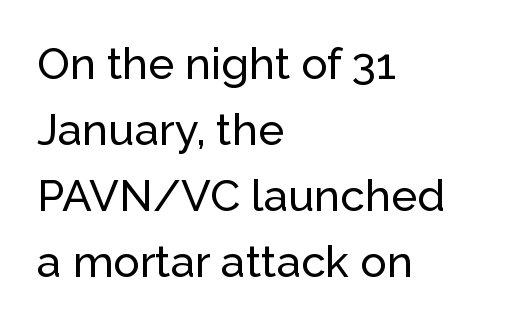
{"serif": "no", "italic": "no", "width": "normal", "stroke_contrast": "low", "x_height": "medium", "monospaced": "no", "underline": "no", "align": "left", "line_spacing": "normal", "line_spacing_ratio": 1.5, "letter_spacing": "normal", "letter_spacing_em": 0.0, "glyph_px": 44}
